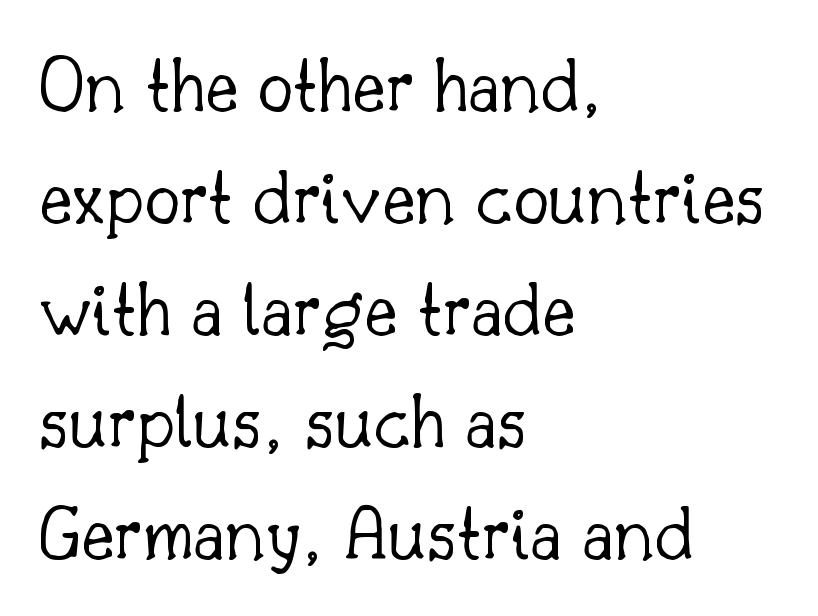
The image shows 80 px light type, upright; set left-aligned, normal line spacing (1.4x), normal letter spacing, not underlined; low stroke contrast and a small x-height.
